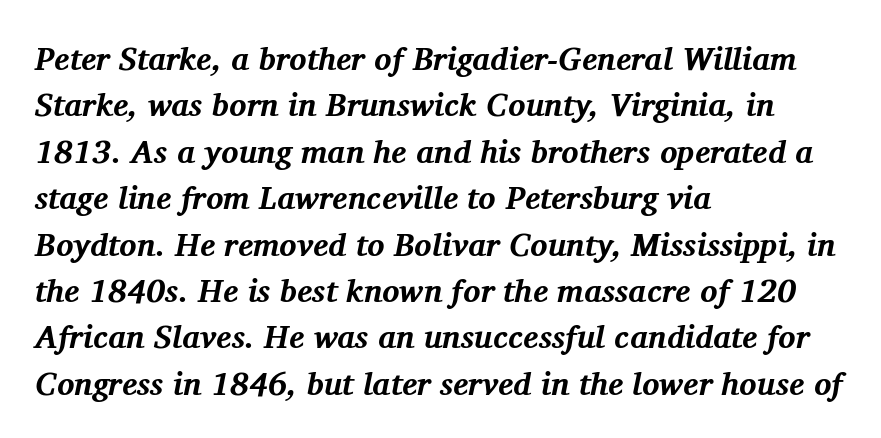
{"serif": "yes", "italic": "yes", "lean": "right", "slant_degrees": 11, "bold": "yes", "weight": "bold", "width": "normal", "stroke_contrast": "medium", "x_height": "medium", "monospaced": "no", "underline": "no", "align": "left", "line_spacing": "normal", "line_spacing_ratio": 1.45, "letter_spacing": "normal", "letter_spacing_em": 0.0, "glyph_px": 32}
